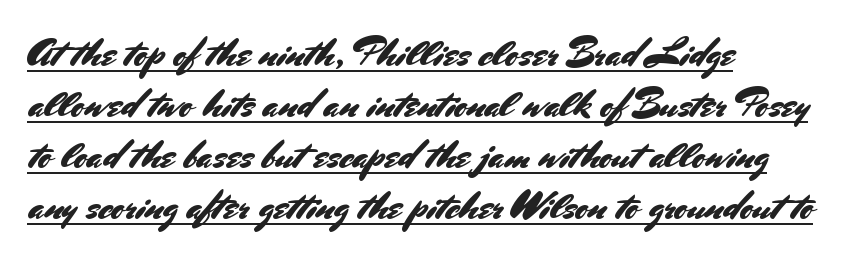
The image shows 39 px sans-serif type; set left-aligned, normal line spacing (1.31x), normal letter spacing, underlined; medium stroke contrast and a small x-height.
